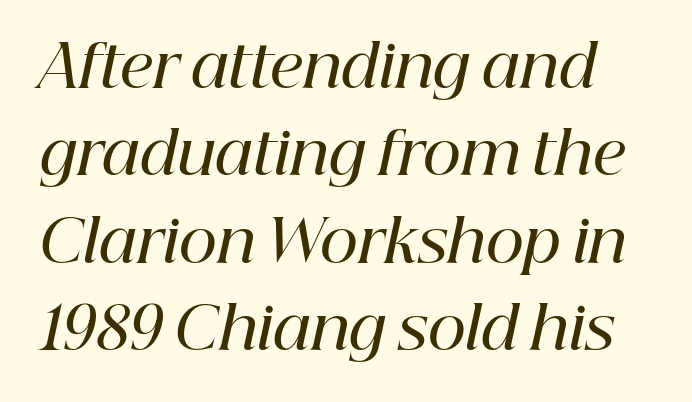
Stroke terminals: seriffed. Students, note that the glyphs here touch the page at normal intervals. Clear beneath every line of the passage. Summary of vertical rhythm: regular, with standard interline spacing. In terms of posture, this sample is oblique. As a designer I'd log this as weight 600, semibold.
